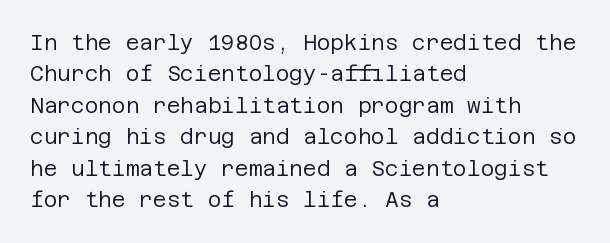
{"italic": "no", "bold": "no", "underline": "no", "align": "left", "line_spacing": "normal", "line_spacing_ratio": 1.5, "letter_spacing": "normal", "letter_spacing_em": 0.0, "glyph_px": 21}
